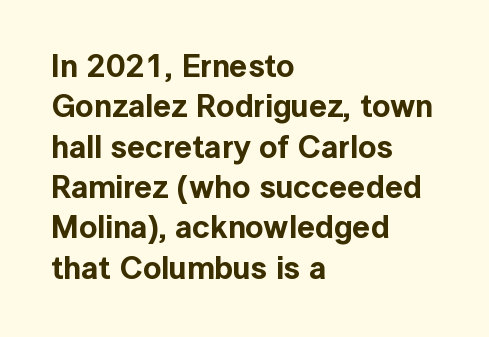
Q: Is the text italic (slanted)? A: No, it is upright.
Q: Is the typeface a serif or a sans-serif typeface? A: Sans-serif.
Q: Is the text underlined? A: No.
Q: How is the paragraph aligned? A: Left-aligned.
Q: Is the spacing between letters normal or unusually wide? A: Normal.
Q: Is the spacing between lines tight, normal or loose? A: Normal.
Q: Width (condensed, normal, or wide)? A: Normal.
Q: x-height? A: Medium.
Q: Monospaced? A: No.
